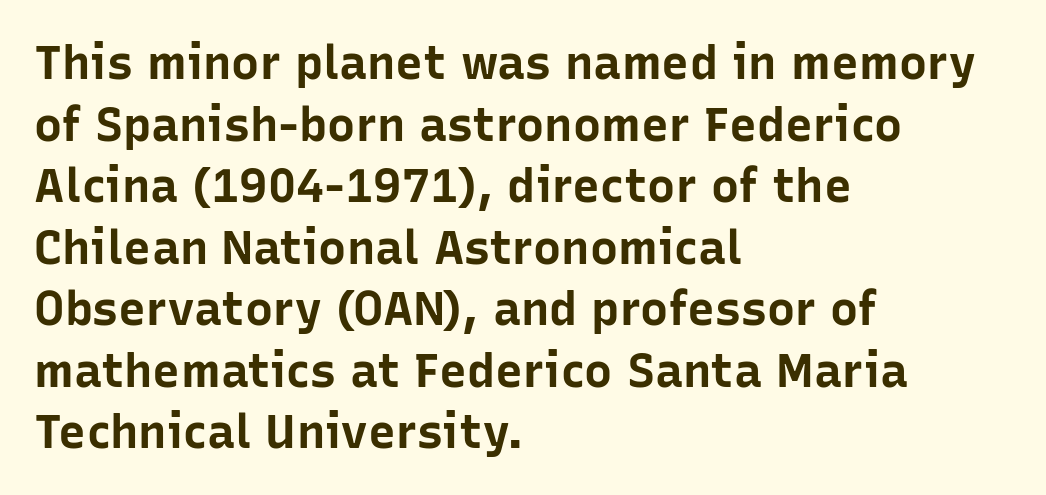
Note the varied advance widths — an 'i' is clearly narrower than an 'm'. Words appear dense and cohesive because spacing is normal. A sans-serif font was chosen for this passage. Designer's note — italics off, roman on. Does the weight exceed regular? Yes, all the way to bold.
